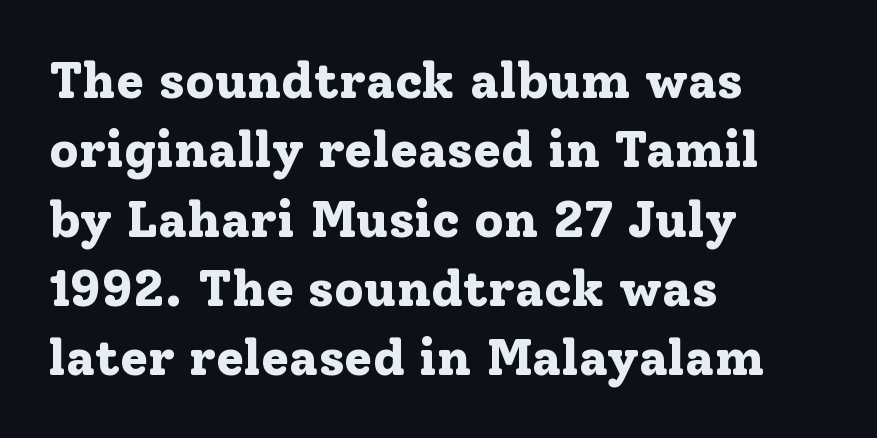
Q: Is the text bold? A: Yes.
Q: Is the text italic (slanted)? A: No, it is upright.
Q: Is the typeface a serif or a sans-serif typeface? A: Serif.
Q: Is the text underlined? A: No.
Q: How is the paragraph aligned? A: Left-aligned.
Q: Is the spacing between letters normal or unusually wide? A: Normal.
Q: Is the spacing between lines tight, normal or loose? A: Normal.
Q: Width (condensed, normal, or wide)? A: Normal.
Q: Stroke contrast? A: Low.
Q: x-height? A: Medium.
Q: Monospaced? A: No.
